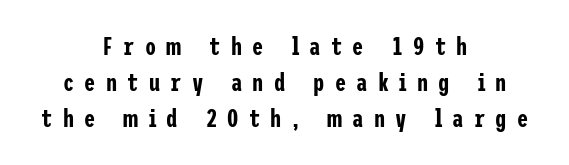
Q: Is the text italic (slanted)? A: No, it is upright.
Q: Is the text underlined? A: No.
Q: How is the paragraph aligned? A: Centered.
Q: Is the spacing between letters normal or unusually wide? A: Unusually wide.
Q: Is the spacing between lines tight, normal or loose? A: Normal.
